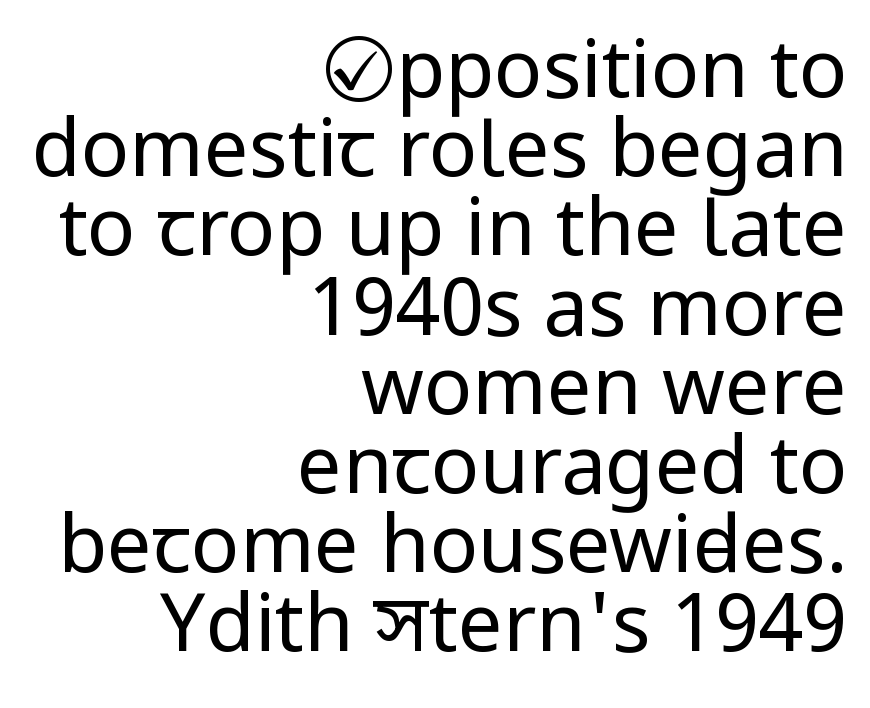
Q: Is the text bold? A: No.
Q: Is the text italic (slanted)? A: No, it is upright.
Q: Is the typeface a serif or a sans-serif typeface? A: Sans-serif.
Q: Is the text underlined? A: No.
Q: How is the paragraph aligned? A: Right-aligned.
Q: Is the spacing between letters normal or unusually wide? A: Normal.
Q: Is the spacing between lines tight, normal or loose? A: Tight.
Q: Width (condensed, normal, or wide)? A: Condensed.
Q: Stroke contrast? A: Low.
Q: x-height? A: Large.
Q: Monospaced? A: No.
